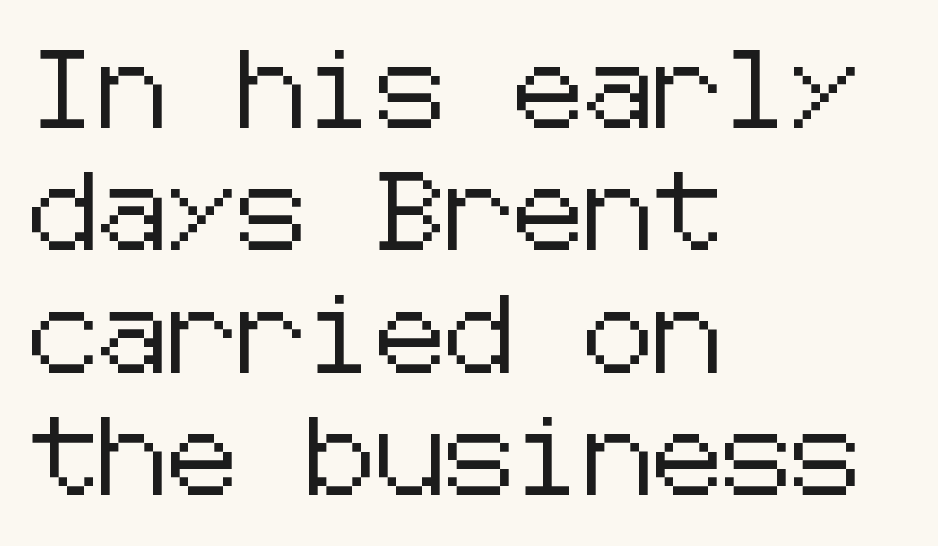
This sample keeps an unexceptional amount of space between lines. The baseline area is clear. The axis of the letterforms is exactly vertical. Casual observation: everything's shoved over to the left.
